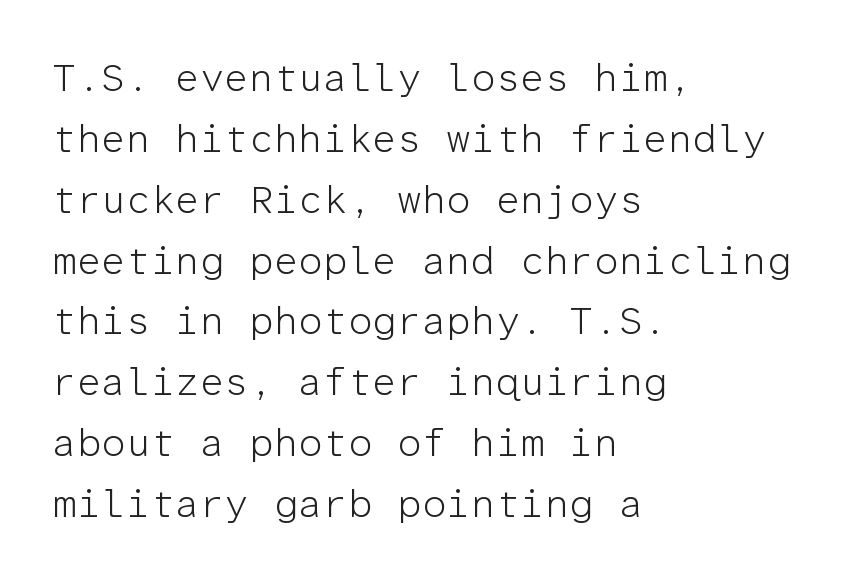
The image shows 39 px light sans-serif type, upright, monospaced; set left-aligned, normal line spacing (1.56x), normal letter spacing, not underlined; low stroke contrast and a medium x-height.
